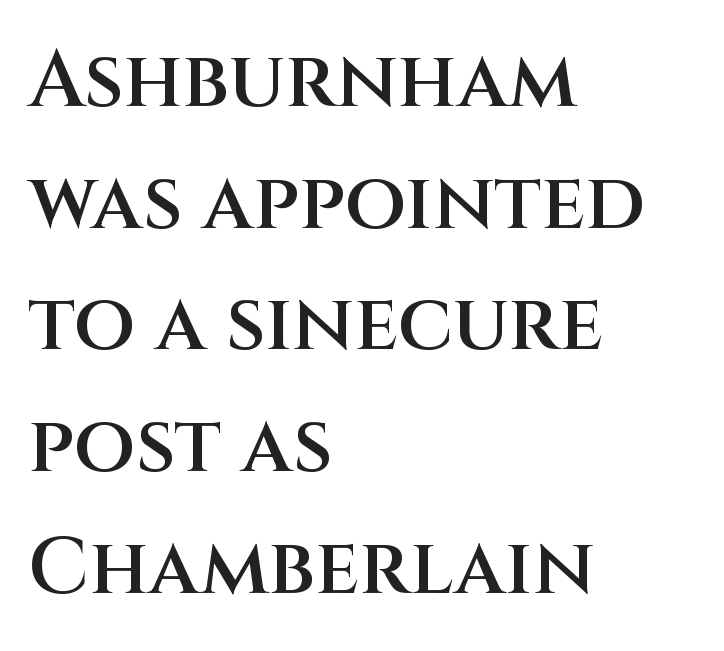
Upright lettering throughout. These lines stack with their left ends in a neat column. Nothing unusual about the tracking: characters are spaced as the font intends. The gap between lines stays unmarked. Think of a printed novel: that variable character pitch is what you see here. The leading is moderate, giving the passage an even texture.
